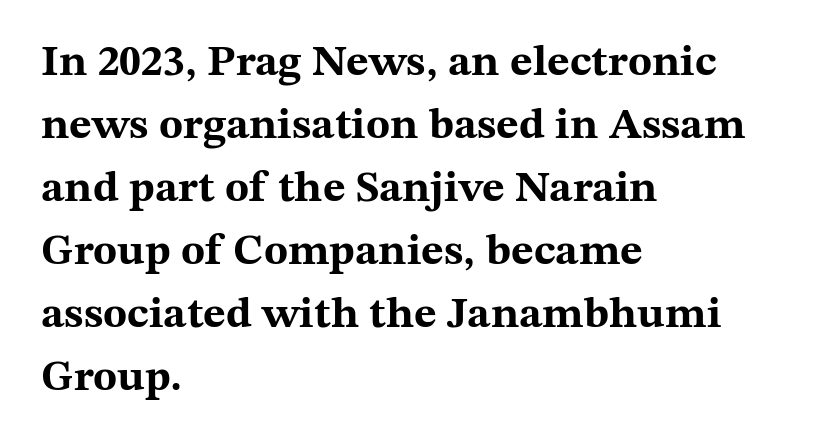
You can tell it's not italic because the verticals are truly vertical. Horizontal alignment here is leftward, the default for most running prose. Each letter keeps its own natural width here, so spacing adapts to shape. Heft: maximum for text — a bold.
